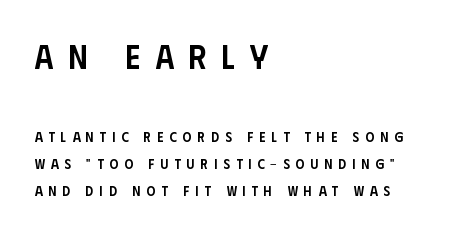
{"serif": "no", "italic": "no", "bold": "semi", "weight": "semibold", "width": "condensed", "stroke_contrast": "low", "x_height": "large", "monospaced": "no", "underline": "no", "align": "left", "line_spacing": "loose", "line_spacing_ratio": 1.94, "letter_spacing": "wide", "letter_spacing_em": 0.43, "larger_block": "first", "size_ratio": 2.43, "glyph_px": 34}
